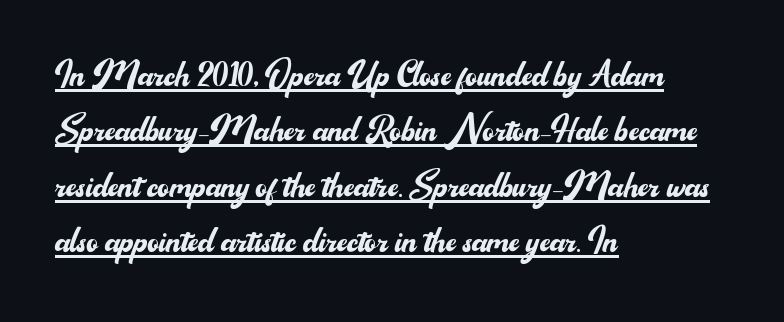
{"serif": "no", "bold": "no", "weight": "regular", "width": "normal", "stroke_contrast": "medium", "x_height": "small", "monospaced": "no", "underline": "yes", "align": "left", "line_spacing": "normal", "line_spacing_ratio": 1.26, "letter_spacing": "normal", "letter_spacing_em": 0.0, "glyph_px": 44}
